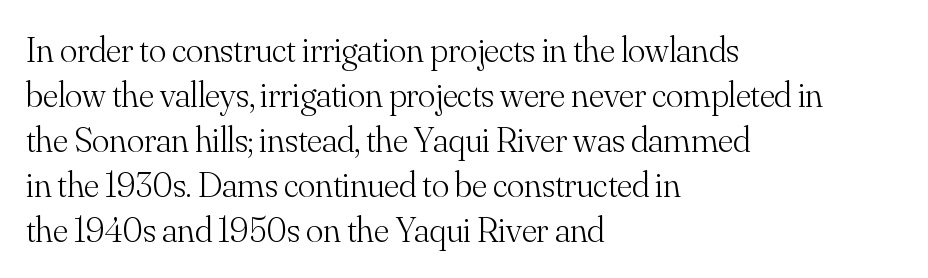
Q: Is the text bold? A: No.
Q: Is the text italic (slanted)? A: No, it is upright.
Q: Is the typeface a serif or a sans-serif typeface? A: Serif.
Q: Is the text underlined? A: No.
Q: How is the paragraph aligned? A: Left-aligned.
Q: Is the spacing between letters normal or unusually wide? A: Normal.
Q: Is the spacing between lines tight, normal or loose? A: Normal.
Q: Width (condensed, normal, or wide)? A: Normal.
Q: Stroke contrast? A: Medium.
Q: x-height? A: Small.
Q: Monospaced? A: No.
